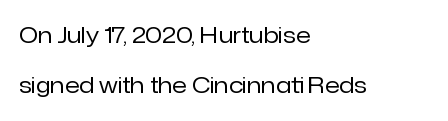
Q: Is the text bold? A: No.
Q: Is the text italic (slanted)? A: No, it is upright.
Q: Is the text underlined? A: No.
Q: How is the paragraph aligned? A: Left-aligned.
Q: Is the spacing between letters normal or unusually wide? A: Normal.
Q: Is the spacing between lines tight, normal or loose? A: Loose.
